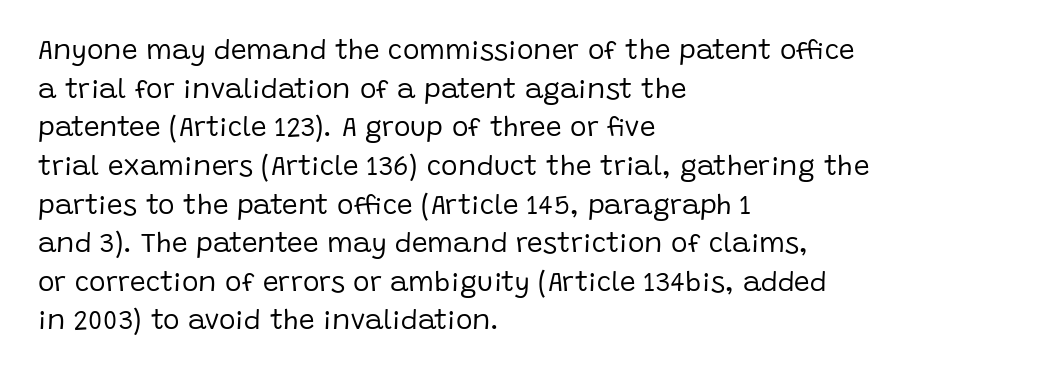
Q: Is the text bold? A: No.
Q: Is the text italic (slanted)? A: No, it is upright.
Q: Is the typeface a serif or a sans-serif typeface? A: Sans-serif.
Q: Is the text underlined? A: No.
Q: How is the paragraph aligned? A: Left-aligned.
Q: Is the spacing between letters normal or unusually wide? A: Normal.
Q: Is the spacing between lines tight, normal or loose? A: Normal.
Q: Width (condensed, normal, or wide)? A: Normal.
Q: Stroke contrast? A: Low.
Q: x-height? A: Large.
Q: Monospaced? A: No.
